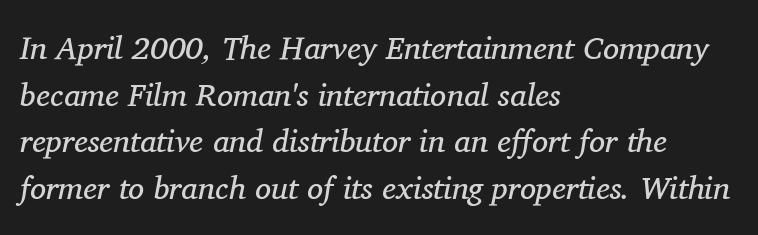
The image shows 32 px regular-weight serif type, italic (leaning right); set left-aligned, normal line spacing (1.46x), normal letter spacing, not underlined; medium stroke contrast and a medium x-height.
